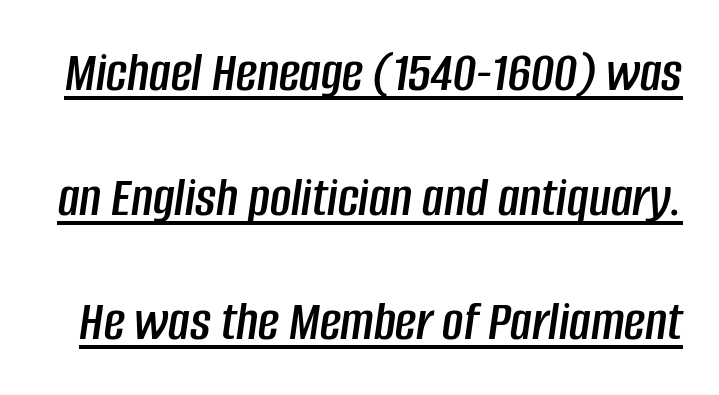
Q: Is the text italic (slanted)? A: Yes, it leans right by about 8 degrees.
Q: Is the text underlined? A: Yes.
Q: Is the spacing between letters normal or unusually wide? A: Normal.
Q: Is the spacing between lines tight, normal or loose? A: Loose.
Q: Width (condensed, normal, or wide)? A: Condensed.
Q: Stroke contrast? A: Low.
Q: x-height? A: Large.
Q: Monospaced? A: No.
